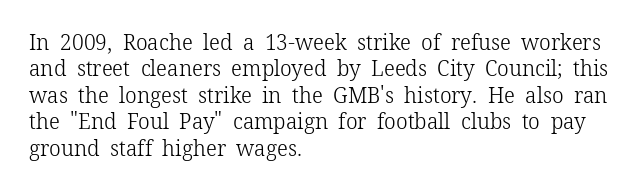
{"italic": "no", "bold": "no", "underline": "no", "align": "left", "line_spacing": "normal", "line_spacing_ratio": 1.26, "letter_spacing": "normal", "letter_spacing_em": 0.0, "glyph_px": 21}
